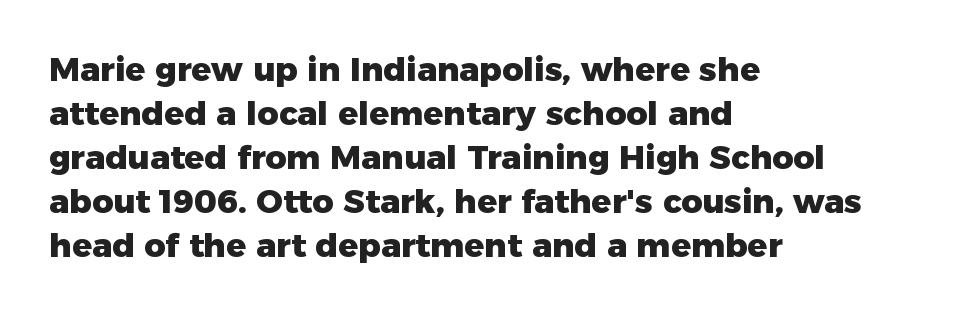
The image shows 33 px heavy sans-serif type, upright; set left-aligned, normal line spacing (1.33x), normal letter spacing, not underlined; low stroke contrast and a medium x-height.
